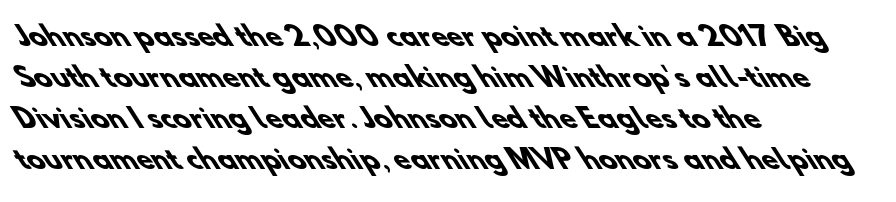
The rendering uses a moderate line-height, typical for paragraphs. The strokes are fattened all the way to bold. There is no visible air inserted between adjacent glyphs. A bare baseline throughout the passage. Line beginnings align vertically; line endings do not.
